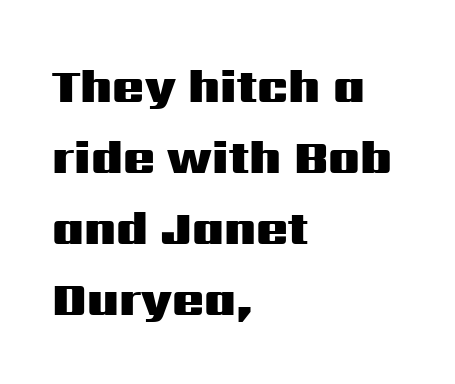
Notice how thick the strokes are: this is what a full bold looks like. The rendering uses a moderate line-height, typical for paragraphs. Check where the strokes stop: nothing finishes them off — pure sans. These lines stack with their left ends in a neat column. Posture: upright roman. A typesetter would call this proportional, since set widths differ per character.
